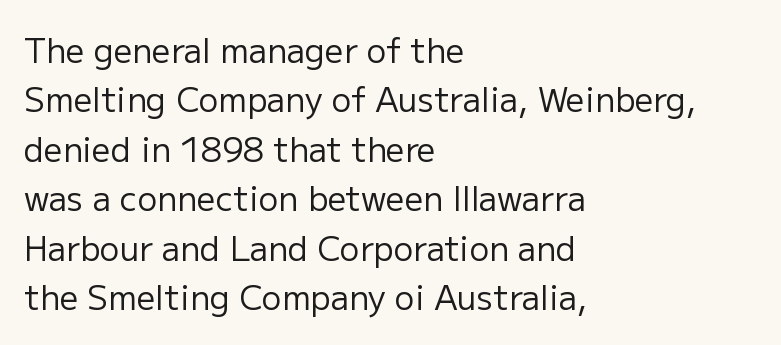
Normally led — the rows are evenly, conventionally spaced. Compared with a typical body face, this is equally light or lighter still. Is this a sans? Yes — the strokes have no serifs. The tracking reads as untouched default to a designer's eye.
